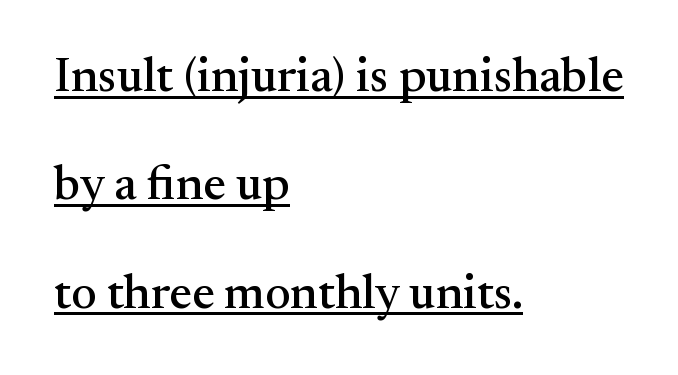
The image shows 49 px serif type, upright; set left-aligned, loose line spacing (2.21x), normal letter spacing, underlined; medium stroke contrast and a small x-height.
